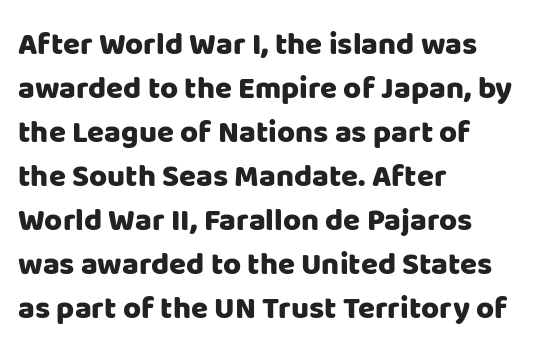
Italic? Not at all — the glyphs are vertical. A typesetter would call this proportional, since set widths differ per character. Honestly, there is no underline to notice here at all. These lines sit exactly where default settings would place them. Unlike a traditional serif, this face leaves its strokes unadorned.
